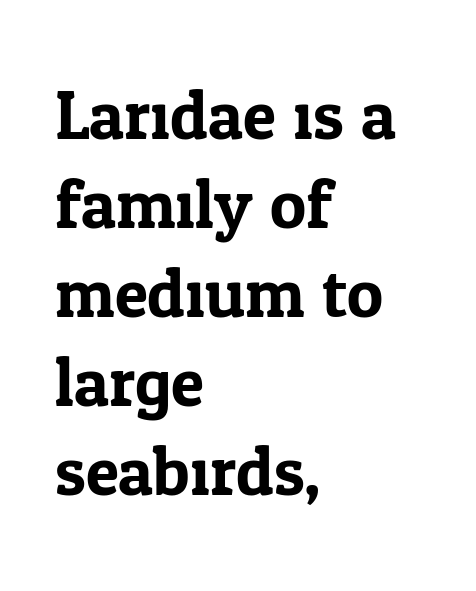
The image shows 68 px serif type, upright; set left-aligned, normal line spacing (1.31x), normal letter spacing, not underlined; low stroke contrast and a medium x-height.
